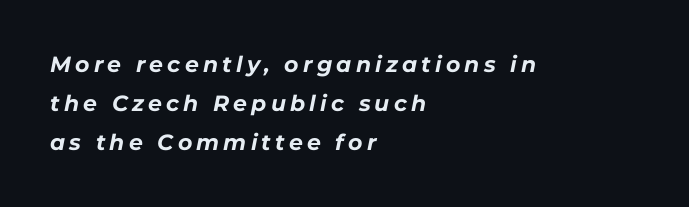
{"italic": "yes", "lean": "right", "slant_degrees": 11, "bold": "yes", "underline": "no", "align": "left", "line_spacing_ratio": 1.78, "glyph_px": 22}
